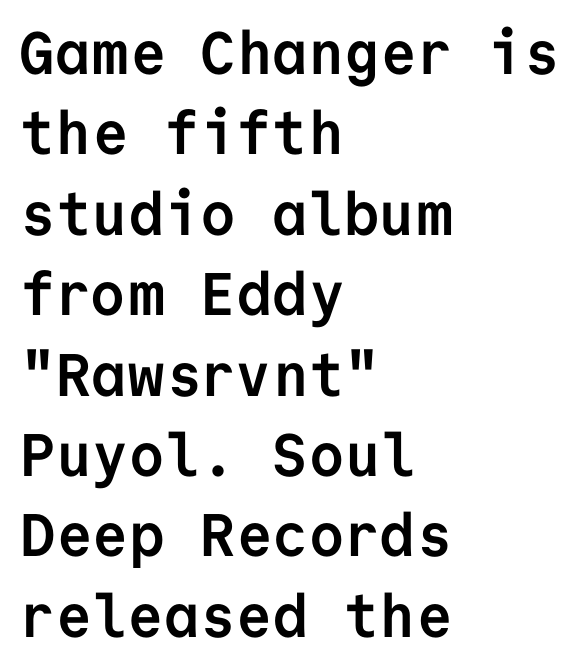
Each glyph is drawn with heavy, bold strokes. Has an underline been added? It has not. Nothing sits at the stroke ends, so this counts as sans-serif. The passage shown is typed in a monospace face where columns stay perfectly aligned. The leading is moderate, giving the passage an even texture.
